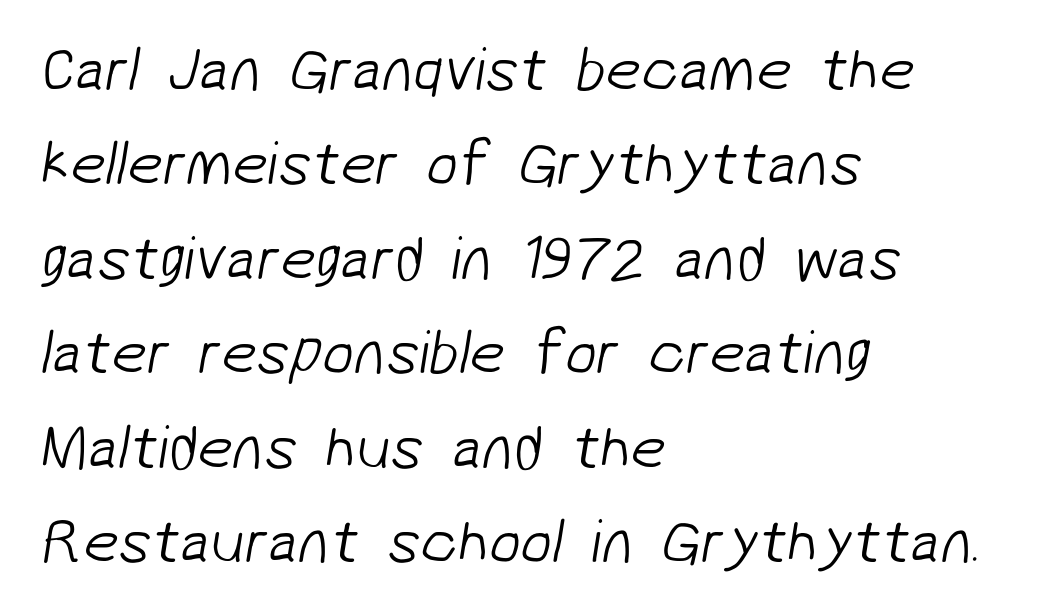
The letterforms sit shoulder to shoulder at normal distance. These lines sit exactly where default settings would place them. Any mark beneath the type? The region is blank. These lines are rendered in a variable-pitch font.
